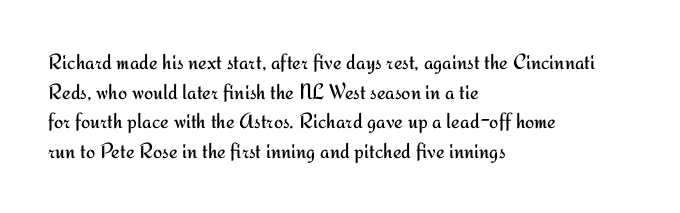
Unmarked baselines from the first word to the last. The designer left line spacing at the default. The rendering anchors every line to the left-hand side. The gaps between neighbouring characters are ordinary and unremarkable. The type sits square on the baseline with zero lean.
